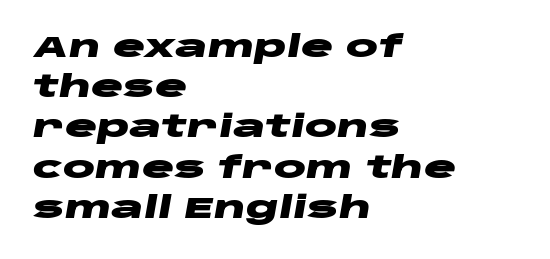
Q: Is the text bold? A: Yes.
Q: Is the text italic (slanted)? A: Yes, it leans right by about 10 degrees.
Q: Is the text underlined? A: No.
Q: How is the paragraph aligned? A: Left-aligned.
Q: Is the spacing between letters normal or unusually wide? A: Normal.
Q: Is the spacing between lines tight, normal or loose? A: Normal.
Q: Width (condensed, normal, or wide)? A: Wide.
Q: Stroke contrast? A: Low.
Q: x-height? A: Large.
Q: Monospaced? A: No.
